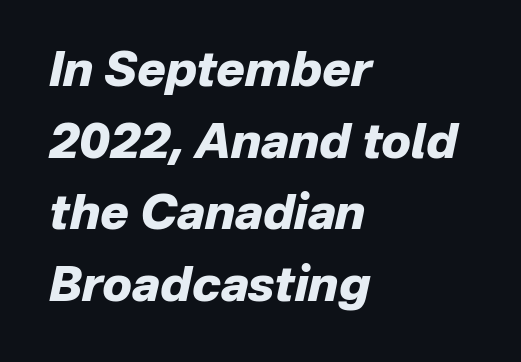
Chunky letters — that's bold for sure. The rendering anchors every line to the left-hand side. This sample keeps an unexceptional amount of space between lines. Note the varied advance widths — an 'i' is clearly narrower than an 'm'. The foot of each line stays bare and open. This is oblique type, the kind used for emphasis or titles.
